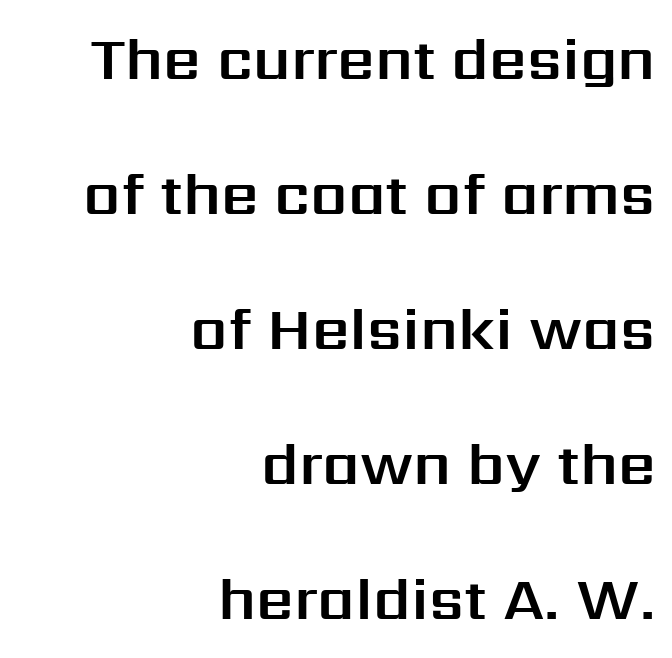
This sample has the flowing, uneven cadence of proportional lettering. Short and long lines alike share a common ending point at right. Tall strokes in this sample are plumb rather than angled. Students, observe: this is what heavily led, spacious text looks like. Look at the bottom of the vertical strokes: they stop flat, with no serifs.
